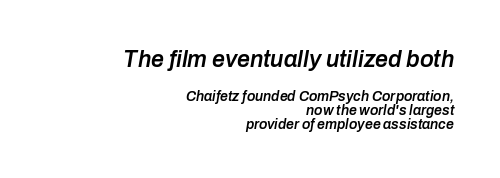
The line texture is even and compact thanks to regular tracking. This is moderately heavy type, rendered in semibold. Letters rest on an invisible, unmarked baseline. Every row of glyphs terminates at an identical x-position on the right.
